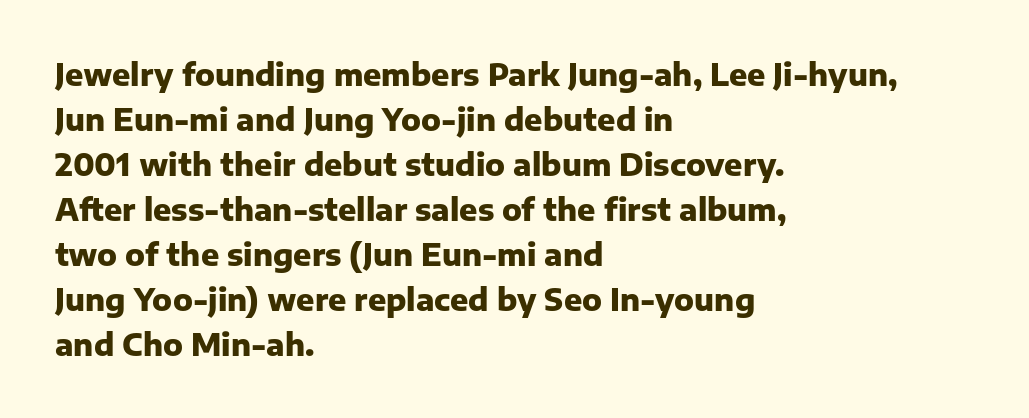
The image shows 30 px heavy sans-serif type, upright; set left-aligned, normal line spacing (1.5x), normal letter spacing, not underlined; low stroke contrast and a medium x-height.
